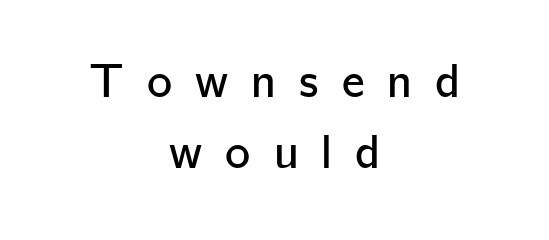
The image shows 48 px sans-serif type, upright; set centered, normal line spacing (1.48x), unusually wide letter spacing (+0.48 em), not underlined; low stroke contrast and a medium x-height.
